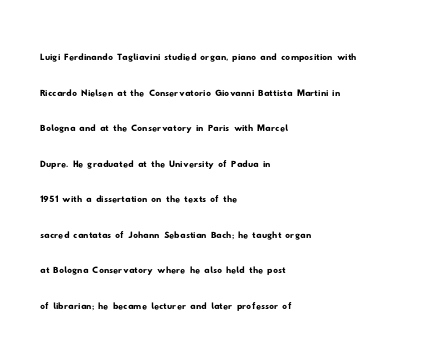
The setting favours the left margin, as ordinary paragraphs usually do. The baseline area is clear. The lines sit at an ordinary, default distance from one another. Students, note that the glyphs here touch the page at normal intervals.
